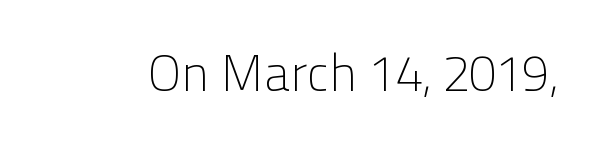
Stroke mass is kept to a normal reading level or below. Has an underline been added? It has not. This sample uses plain, unmodified letter spacing. Vertical strokes here are truly vertical.
